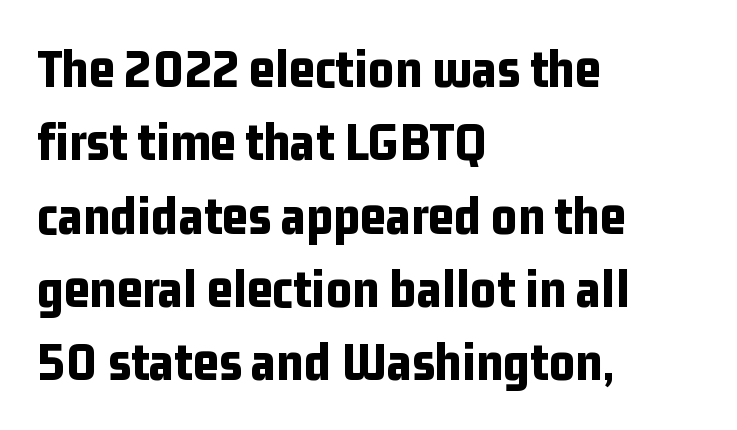
These words are printed bold, with thick strokes throughout. The gaps between neighbouring characters are ordinary and unremarkable. Character widths vary here, with narrow letters taking less room than wide ones. The block of text has a typical density, with ordinary space between rows. The text was rendered using a sans face with plain stroke endings.
